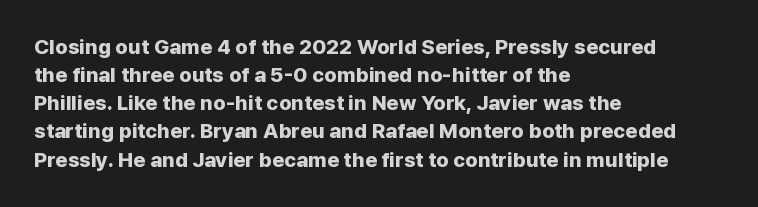
Anything drawn beneath the words? Only blank space. Evenly set lines give the paragraph a standard silhouette. In CSS terms this would be text-align: left. The font's upright variant was chosen for this text. Strokes here are thick enough to call this a true bold.
